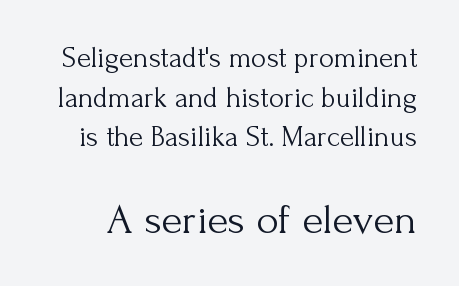
{"serif": "yes", "italic": "no", "bold": "no", "weight": "light", "width": "normal", "stroke_contrast": "medium", "x_height": "small", "monospaced": "no", "underline": "no", "line_spacing": "normal", "line_spacing_ratio": 1.37, "letter_spacing": "normal", "letter_spacing_em": 0.0, "larger_block": "second", "size_ratio": 1.48, "glyph_px": 43}
